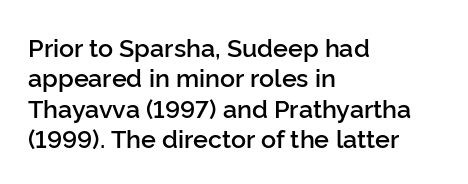
Q: Is the text bold? A: Semi-bold.
Q: Is the text italic (slanted)? A: No, it is upright.
Q: Is the text underlined? A: No.
Q: How is the paragraph aligned? A: Left-aligned.
Q: Is the spacing between letters normal or unusually wide? A: Normal.
